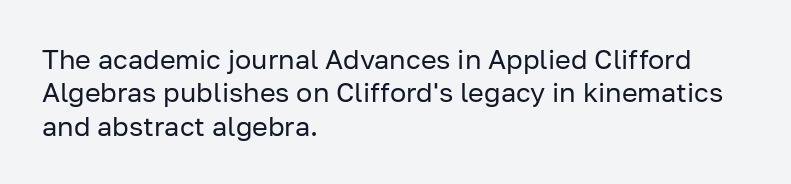
No letter is thick-stroked: the sample isn't bold. This rendering leaves character spacing at its baseline value. A bare baseline throughout the passage. Line beginnings align vertically; line endings do not. This sample uses an upright cut, with every glyph sitting square on the baseline.
